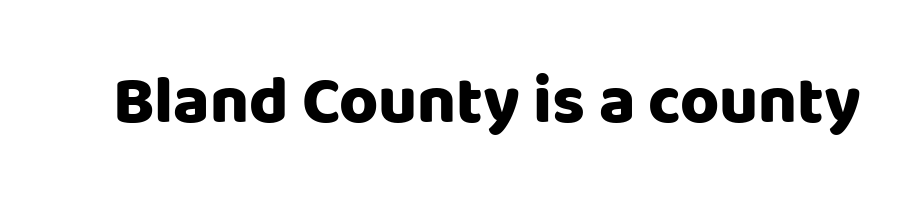
Q: Is the text bold? A: Yes.
Q: Is the text italic (slanted)? A: No, it is upright.
Q: Is the typeface a serif or a sans-serif typeface? A: Sans-serif.
Q: Is the text underlined? A: No.
Q: Is the spacing between letters normal or unusually wide? A: Normal.
Q: Width (condensed, normal, or wide)? A: Normal.
Q: Stroke contrast? A: Low.
Q: x-height? A: Large.
Q: Monospaced? A: No.
